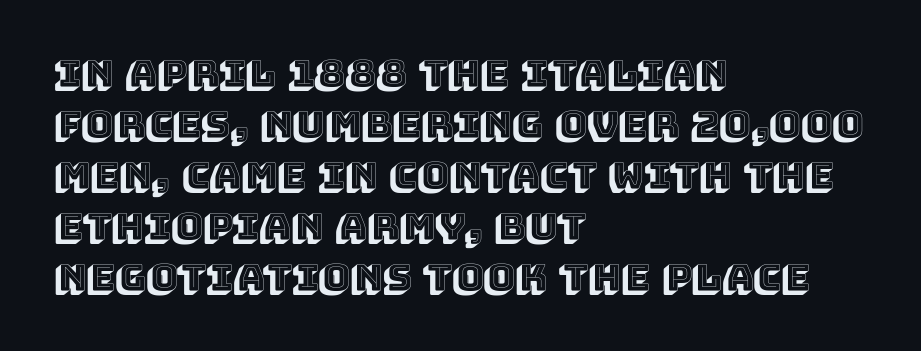
The image shows 38 px text type, upright; set left-aligned, normal line spacing (1.34x), normal letter spacing, not underlined; a large x-height.
